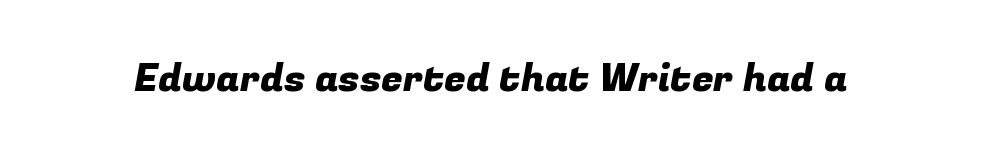
{"serif": "no", "width": "normal", "stroke_contrast": "low", "x_height": "medium", "monospaced": "no", "underline": "no", "letter_spacing": "normal", "letter_spacing_em": 0.0, "glyph_px": 39}
